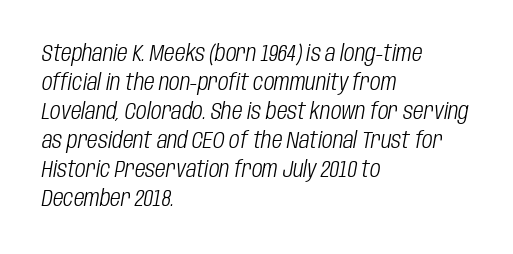
{"italic": "yes", "lean": "right", "slant_degrees": 10, "bold": "no", "underline": "no", "align": "left", "line_spacing": "normal", "line_spacing_ratio": 1.26, "letter_spacing": "normal", "letter_spacing_em": 0.0, "glyph_px": 23}
